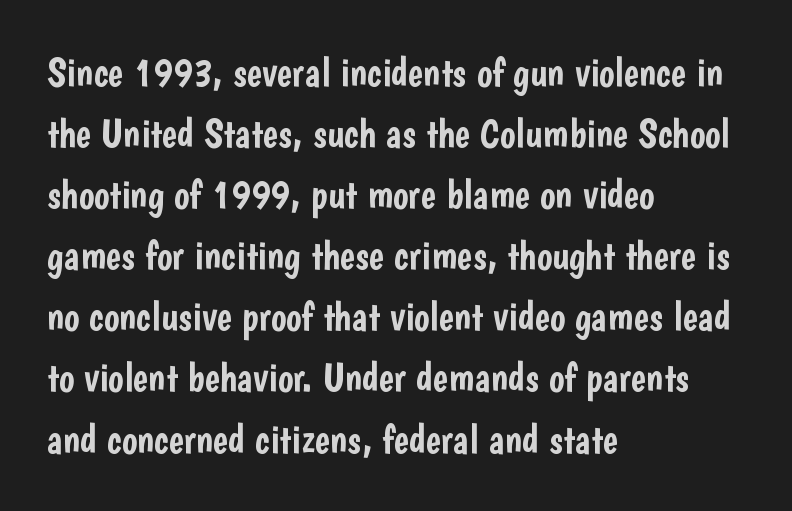
The rows are spaced the way most documents space them. This sample uses an upright cut, with every glyph sitting square on the baseline. Regarding serifs, this sample does without them. The face used here is proportionally spaced, like ordinary book or web type. Layout note: lines flush left.
